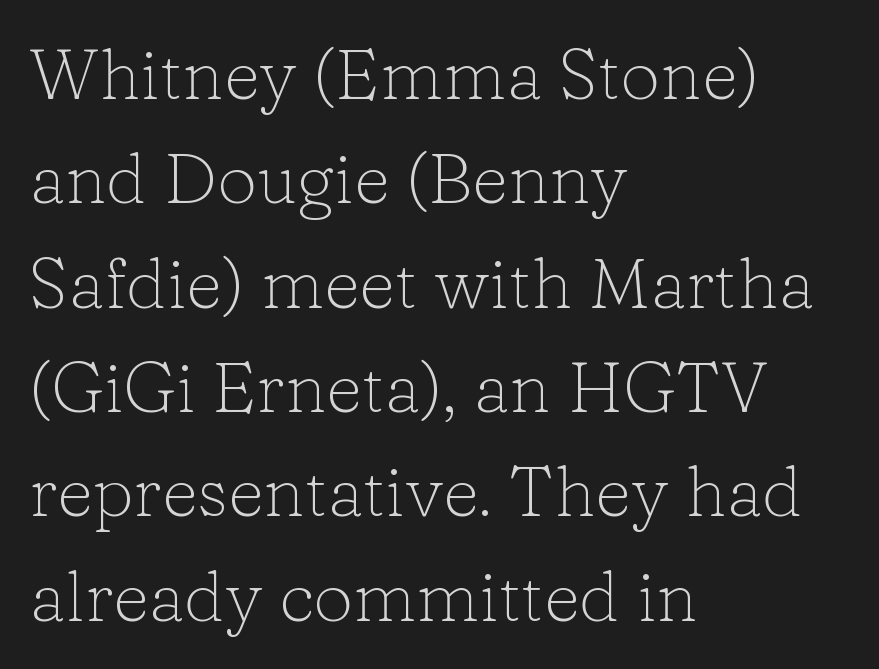
Q: Is the text bold? A: No.
Q: Is the text italic (slanted)? A: No, it is upright.
Q: Is the typeface a serif or a sans-serif typeface? A: Serif.
Q: Is the text underlined? A: No.
Q: How is the paragraph aligned? A: Left-aligned.
Q: Is the spacing between letters normal or unusually wide? A: Normal.
Q: Is the spacing between lines tight, normal or loose? A: Normal.
Q: Width (condensed, normal, or wide)? A: Normal.
Q: Stroke contrast? A: Low.
Q: x-height? A: Medium.
Q: Monospaced? A: No.
